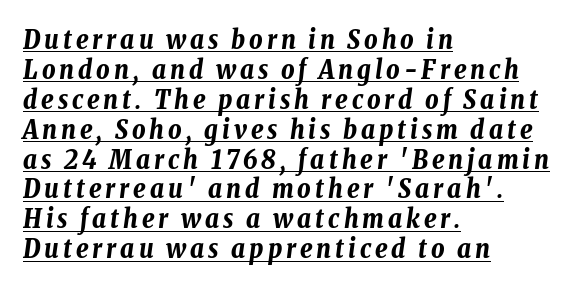
Cramped leading. The text carries the slant typical of an italic or oblique font. Honestly, the underline is the first thing you notice here. Notice how the passage keeps a crisp vertical edge on the left only. These words are printed bold, with thick strokes throughout.
